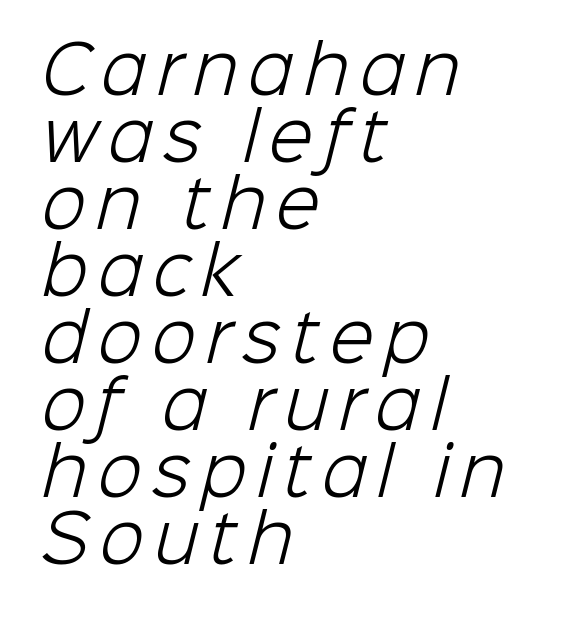
Q: Is the text bold? A: No.
Q: Is the typeface a serif or a sans-serif typeface? A: Sans-serif.
Q: Is the text underlined? A: No.
Q: How is the paragraph aligned? A: Left-aligned.
Q: Is the spacing between lines tight, normal or loose? A: Tight.
Q: Width (condensed, normal, or wide)? A: Normal.
Q: Stroke contrast? A: Low.
Q: x-height? A: Medium.
Q: Monospaced? A: No.
